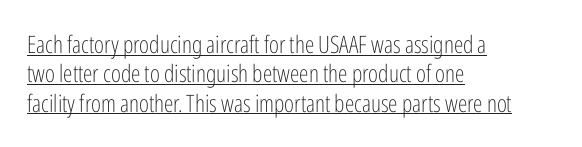
{"italic": "no", "bold": "no", "underline": "yes", "align": "left", "line_spacing_ratio": 1.22, "letter_spacing": "normal", "letter_spacing_em": 0.0, "glyph_px": 24}
